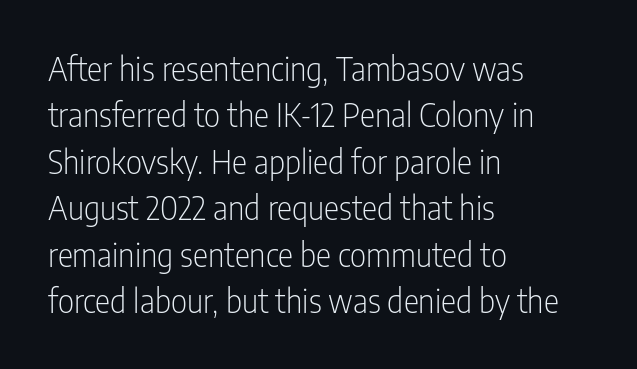
Visually the block forms a straight wall on the left and a jagged coastline on the right. Regarding leading, the lines here are spaced in the standard way. Tracking value appears to be zero — textbook default spacing. A roman cut, with each character standing at attention. On a weight scale, this lands at 450 or below.
